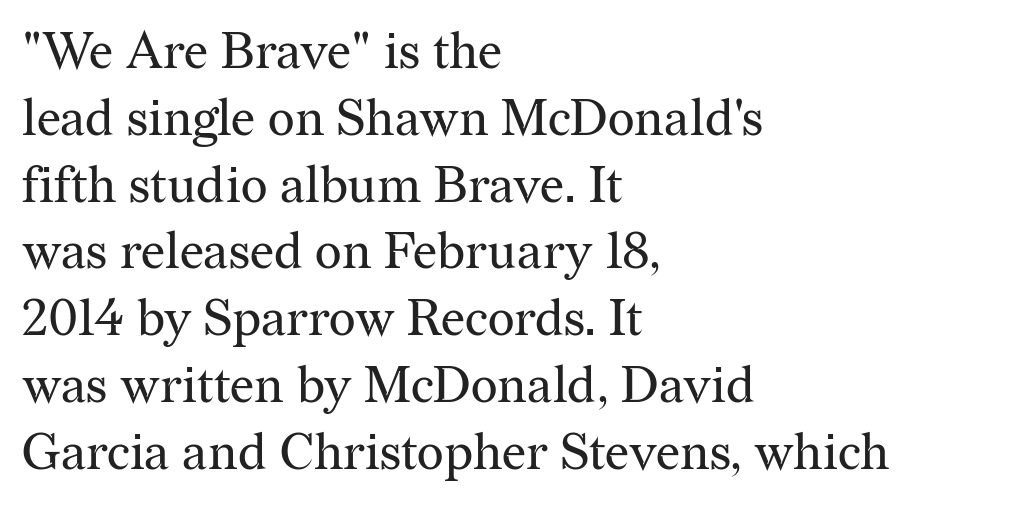
{"serif": "yes", "italic": "no", "bold": "no", "weight": "regular", "width": "normal", "stroke_contrast": "medium", "x_height": "medium", "monospaced": "no", "underline": "no", "align": "left", "line_spacing": "normal", "line_spacing_ratio": 1.31, "letter_spacing": "normal", "letter_spacing_em": 0.0, "glyph_px": 51}
